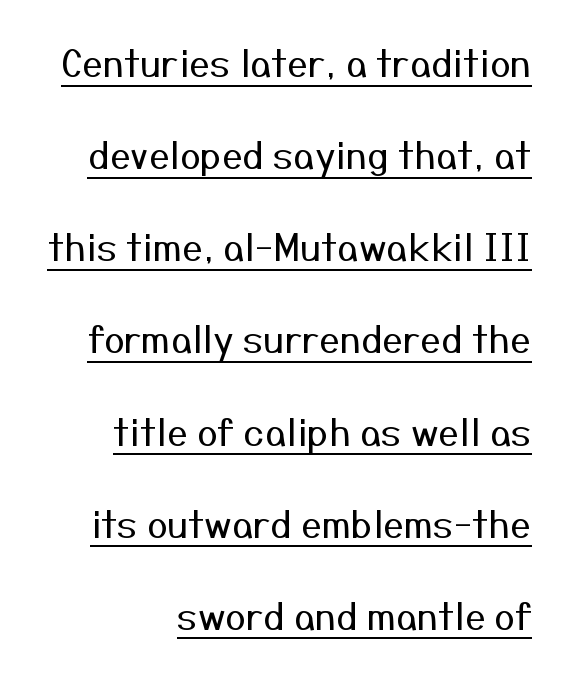
{"serif": "no", "italic": "no", "bold": "no", "weight": "regular", "width": "normal", "stroke_contrast": "medium", "x_height": "medium", "monospaced": "no", "underline": "yes", "line_spacing": "loose", "line_spacing_ratio": 2.49, "letter_spacing": "normal", "letter_spacing_em": 0.0, "glyph_px": 37}
